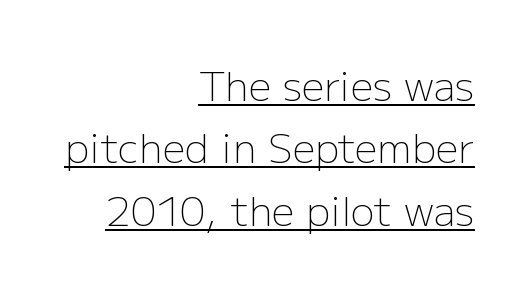
Q: Is the text bold? A: No.
Q: Is the text italic (slanted)? A: No, it is upright.
Q: Is the typeface a serif or a sans-serif typeface? A: Sans-serif.
Q: Is the text underlined? A: Yes.
Q: How is the paragraph aligned? A: Right-aligned.
Q: Is the spacing between letters normal or unusually wide? A: Normal.
Q: Is the spacing between lines tight, normal or loose? A: Normal.
Q: Width (condensed, normal, or wide)? A: Normal.
Q: Stroke contrast? A: Low.
Q: x-height? A: Medium.
Q: Monospaced? A: No.
